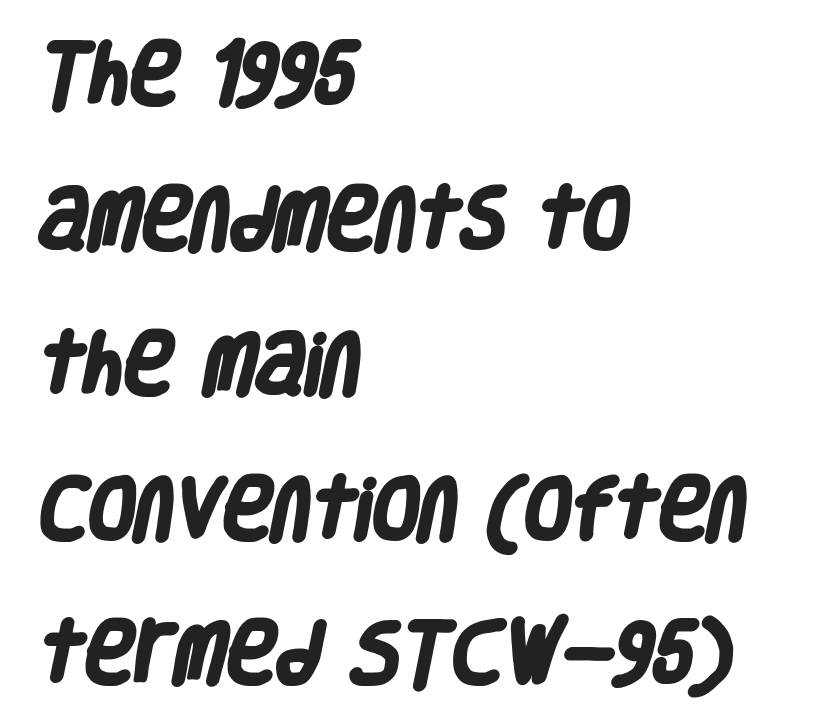
The image shows 68 px heavy, condensed sans-serif type; set left-aligned, loose line spacing (2.13x), normal letter spacing, not underlined; low stroke contrast and a large x-height.
